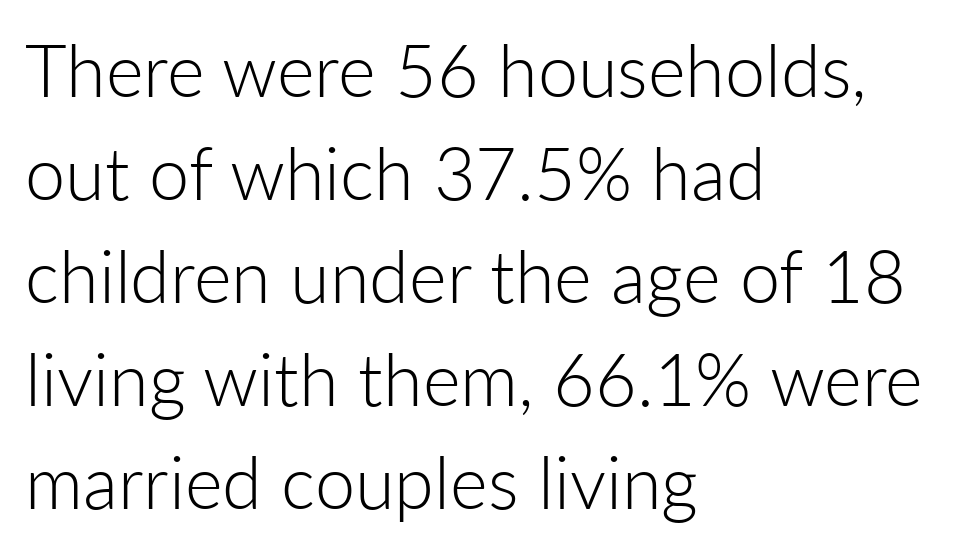
Q: Is the text bold? A: No.
Q: Is the text italic (slanted)? A: No, it is upright.
Q: Is the typeface a serif or a sans-serif typeface? A: Sans-serif.
Q: Is the text underlined? A: No.
Q: How is the paragraph aligned? A: Left-aligned.
Q: Is the spacing between letters normal or unusually wide? A: Normal.
Q: Is the spacing between lines tight, normal or loose? A: Normal.
Q: Width (condensed, normal, or wide)? A: Normal.
Q: Stroke contrast? A: Low.
Q: x-height? A: Medium.
Q: Monospaced? A: No.
